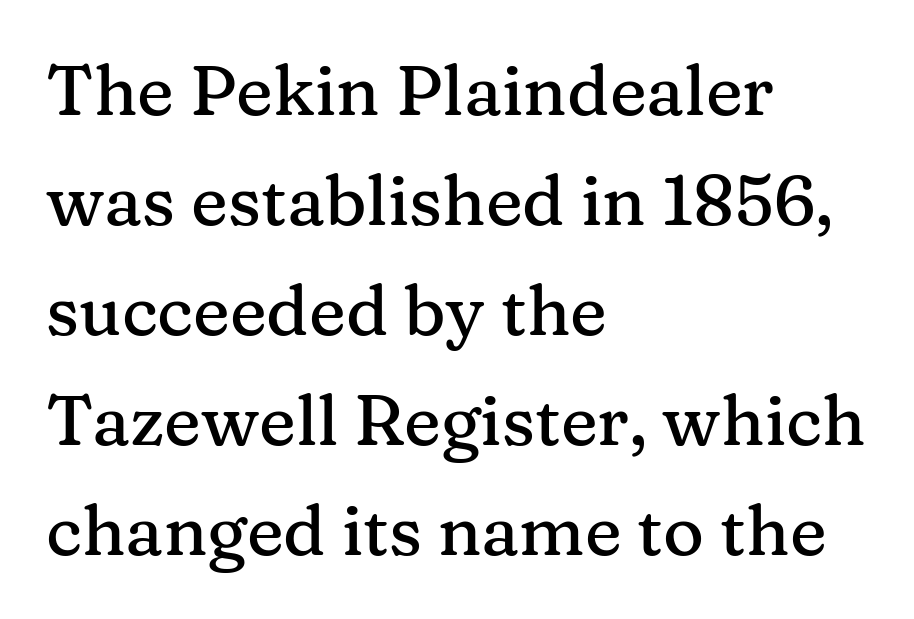
The image shows 70 px serif type, upright; set left-aligned, normal line spacing (1.57x), normal letter spacing, not underlined; medium stroke contrast and a medium x-height.
